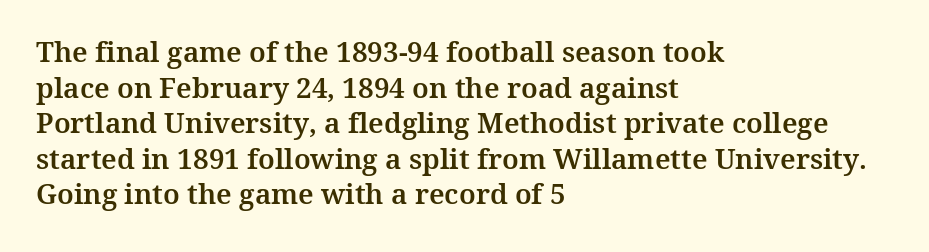
The image shows 28 px serif type, upright; set left-aligned, normal line spacing (1.27x), normal letter spacing, not underlined; medium stroke contrast and a medium x-height.
